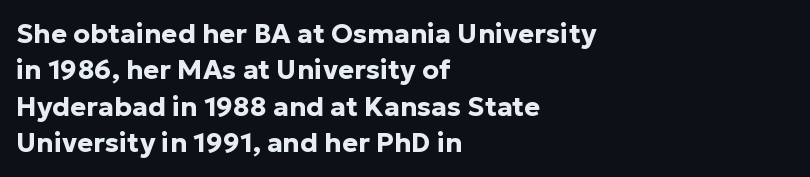
{"italic": "no", "bold": "yes", "underline": "no", "align": "left", "line_spacing": "normal", "line_spacing_ratio": 1.35, "letter_spacing": "normal", "letter_spacing_em": 0.0, "glyph_px": 27}
